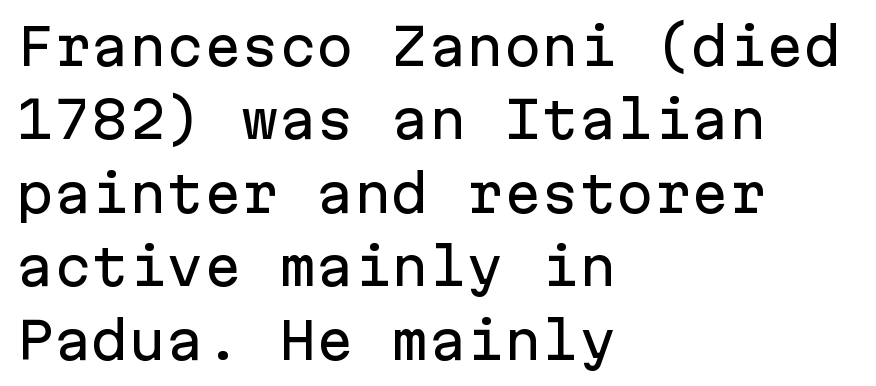
The image shows 50 px sans-serif type, upright, monospaced; set left-aligned, normal line spacing (1.47x), normal letter spacing, not underlined; low stroke contrast and a medium x-height.
